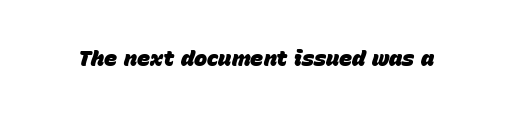
Q: Is the text bold? A: Yes.
Q: Is the text italic (slanted)? A: Yes, it leans right by about 15 degrees.
Q: Is the text underlined? A: No.
Q: Is the spacing between letters normal or unusually wide? A: Normal.
